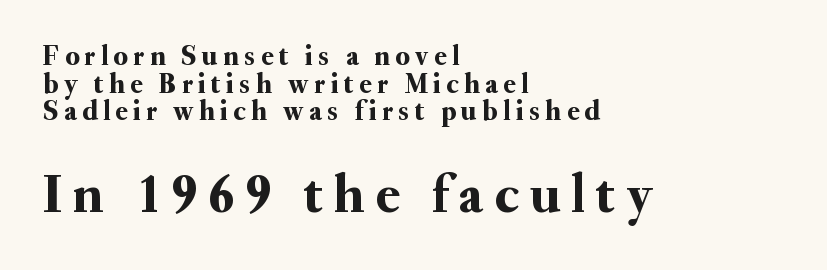
The passage shown begins with its smaller block and ends with its larger one. These lines are set flush left with a ragged right edge. The specimen reads as upright at a glance. The rendering uses a small line-height, squeezing the rows.
